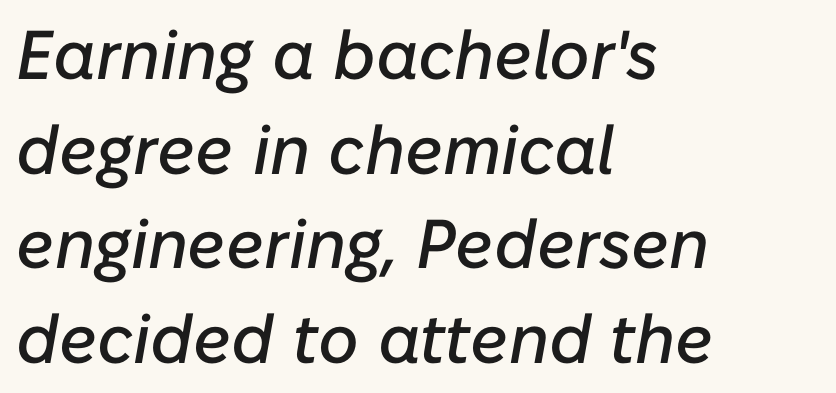
The image shows 69 px text type, italic (leaning right); set left-aligned, normal line spacing (1.37x), normal letter spacing, not underlined; low stroke contrast and a medium x-height.
